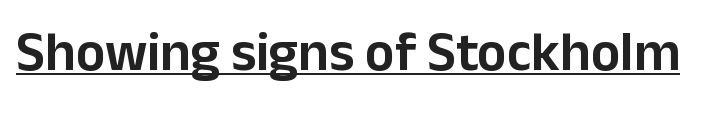
{"serif": "no", "italic": "no", "width": "normal", "stroke_contrast": "low", "x_height": "medium", "monospaced": "no", "underline": "yes", "letter_spacing": "normal", "letter_spacing_em": 0.0, "glyph_px": 55}
